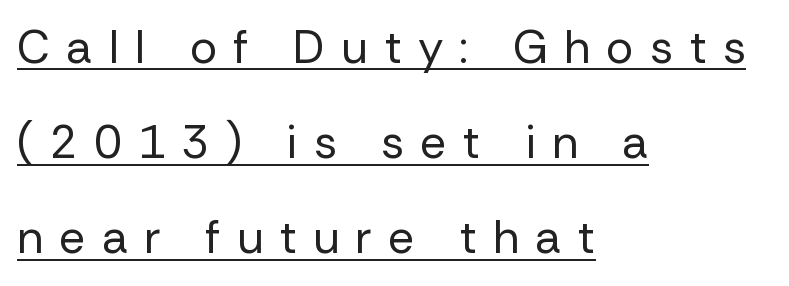
Q: Is the text bold? A: No.
Q: Is the text italic (slanted)? A: No, it is upright.
Q: Is the typeface a serif or a sans-serif typeface? A: Sans-serif.
Q: Is the text underlined? A: Yes.
Q: How is the paragraph aligned? A: Left-aligned.
Q: Is the spacing between letters normal or unusually wide? A: Unusually wide.
Q: Is the spacing between lines tight, normal or loose? A: Loose.
Q: Width (condensed, normal, or wide)? A: Normal.
Q: Stroke contrast? A: Low.
Q: x-height? A: Medium.
Q: Monospaced? A: No.
